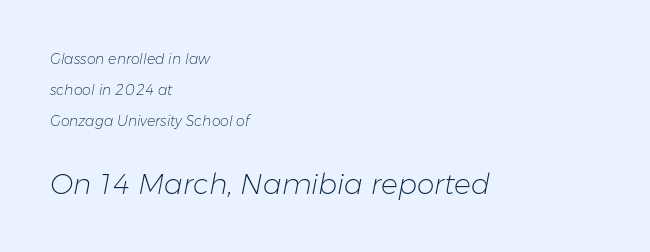
{"italic": "yes", "lean": "right", "slant_degrees": 11, "bold": "no", "weight": "light", "width": "normal", "stroke_contrast": "low", "x_height": "medium", "monospaced": "no", "underline": "no", "align": "left", "line_spacing": "loose", "line_spacing_ratio": 2.22, "letter_spacing": "normal", "letter_spacing_em": 0.0, "larger_block": "second", "size_ratio": 2.0, "glyph_px": 28}
